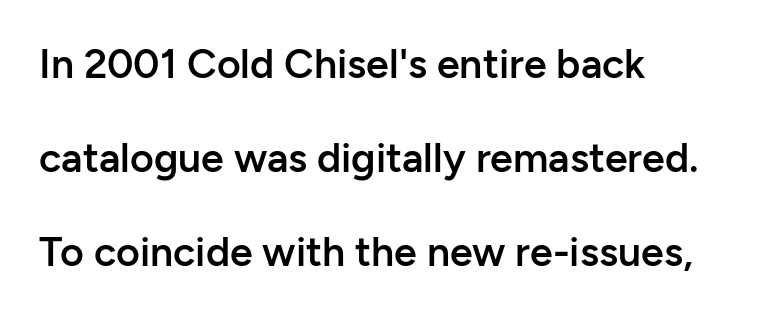
{"serif": "no", "italic": "no", "bold": "semi", "weight": "semibold", "width": "normal", "stroke_contrast": "low", "x_height": "medium", "monospaced": "no", "underline": "no", "align": "left", "line_spacing": "loose", "line_spacing_ratio": 2.29, "letter_spacing": "normal", "letter_spacing_em": 0.0, "glyph_px": 41}
